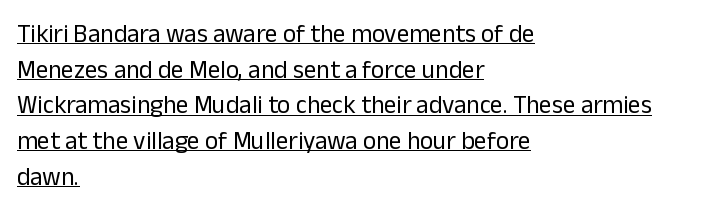
Q: Is the text bold? A: No.
Q: Is the text italic (slanted)? A: No, it is upright.
Q: Is the text underlined? A: Yes.
Q: How is the paragraph aligned? A: Left-aligned.
Q: Is the spacing between letters normal or unusually wide? A: Normal.
Q: Is the spacing between lines tight, normal or loose? A: Normal.
